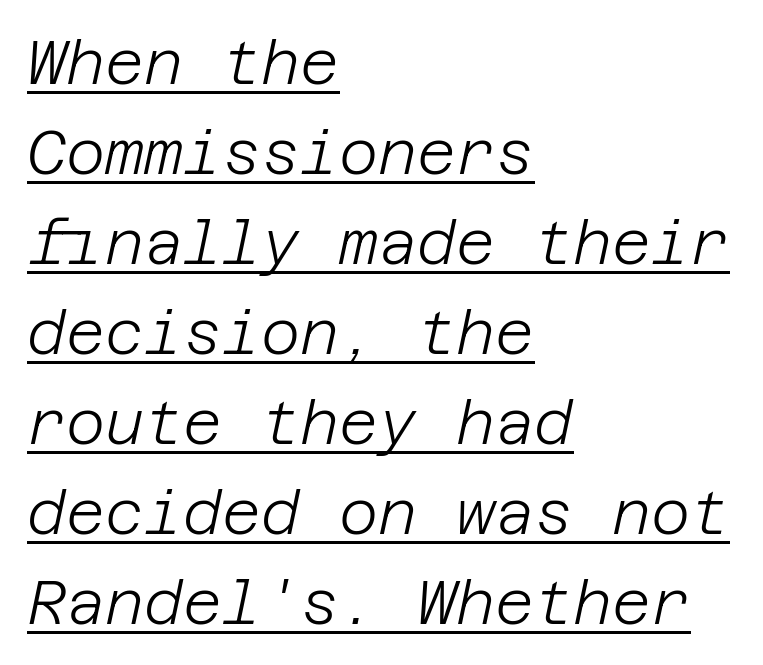
Quick note: interline space is typical. Is there an underline? Yes — a line sits under the letters. Casual observation: everything's shoved over to the left. The passage shown is not bold in any degree. Does the lettering tilt? It does — this is italic. Characters follow at the spacing the type designer built in.
